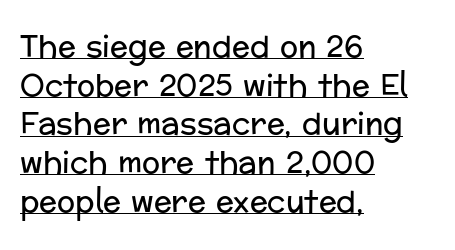
Q: Is the text bold? A: No.
Q: Is the text italic (slanted)? A: No, it is upright.
Q: Is the typeface a serif or a sans-serif typeface? A: Sans-serif.
Q: Is the text underlined? A: Yes.
Q: How is the paragraph aligned? A: Left-aligned.
Q: Is the spacing between letters normal or unusually wide? A: Normal.
Q: Is the spacing between lines tight, normal or loose? A: Normal.
Q: Width (condensed, normal, or wide)? A: Normal.
Q: Stroke contrast? A: Low.
Q: x-height? A: Medium.
Q: Monospaced? A: No.
